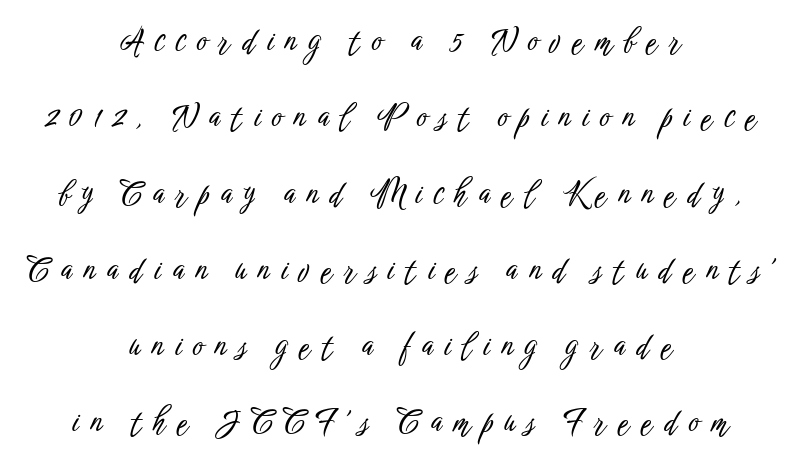
The baseline area is clear. Are there feet on the stems? There aren't — it's a sans. Tracking value appears strongly positive — letters spread wide. Varying glyph widths throughout — classic text-font behaviour.
